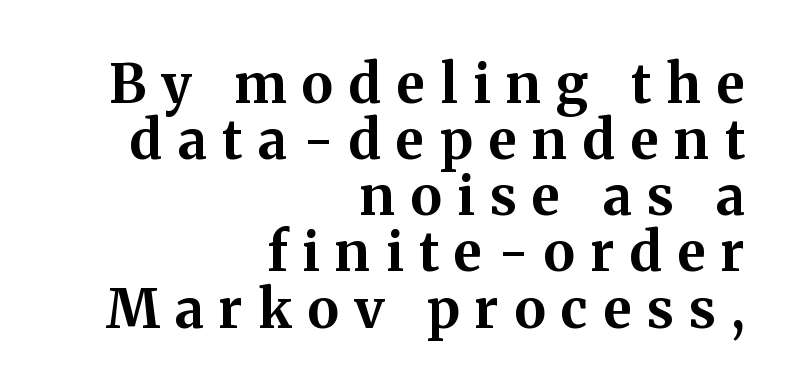
The image shows 54 px bold serif type, upright; set right-aligned, tight line spacing (1.04x), unusually wide letter spacing (+0.29 em), not underlined; medium stroke contrast and a medium x-height.
